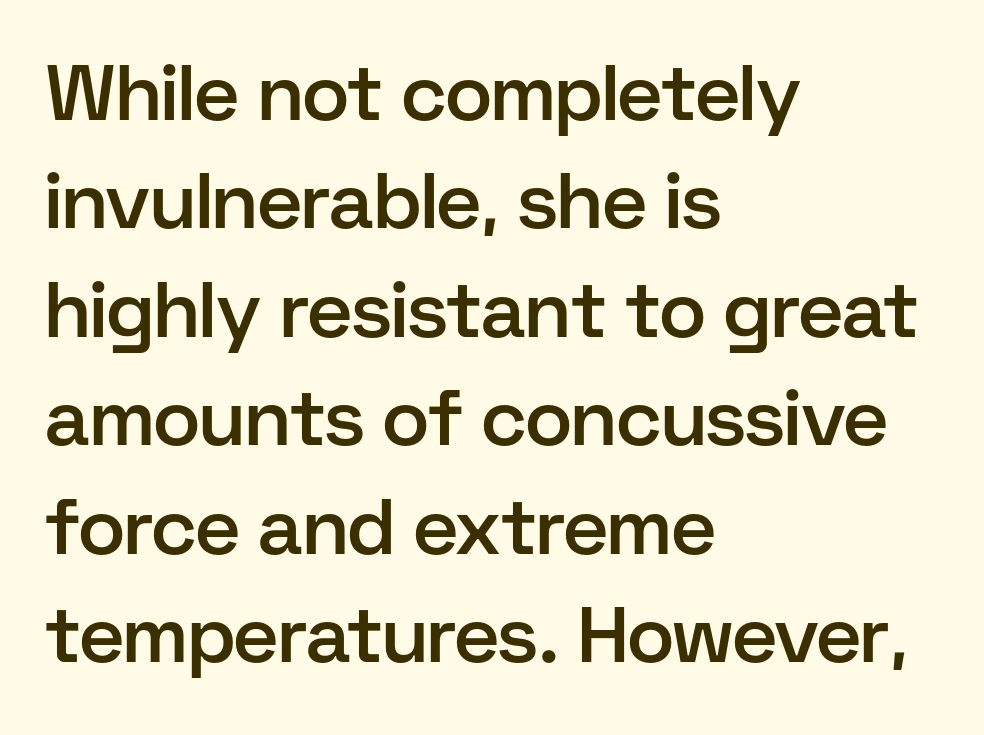
{"serif": "no", "italic": "no", "bold": "semi", "weight": "semibold", "width": "normal", "stroke_contrast": "low", "x_height": "medium", "monospaced": "no", "underline": "no", "align": "left", "line_spacing": "normal", "line_spacing_ratio": 1.39, "letter_spacing": "normal", "letter_spacing_em": 0.0, "glyph_px": 78}
